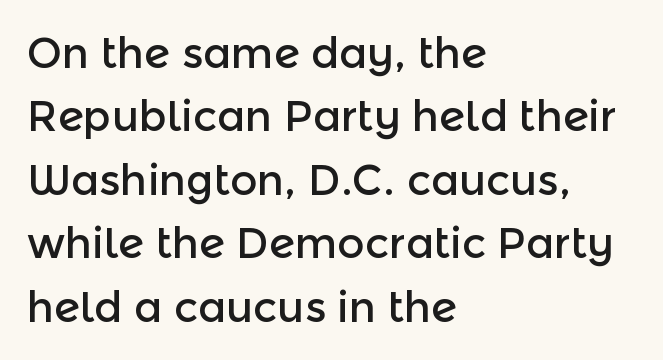
Q: Is the text italic (slanted)? A: No, it is upright.
Q: Is the typeface a serif or a sans-serif typeface? A: Sans-serif.
Q: Is the text underlined? A: No.
Q: How is the paragraph aligned? A: Left-aligned.
Q: Is the spacing between letters normal or unusually wide? A: Normal.
Q: Is the spacing between lines tight, normal or loose? A: Normal.
Q: Width (condensed, normal, or wide)? A: Normal.
Q: x-height? A: Medium.
Q: Monospaced? A: No.
